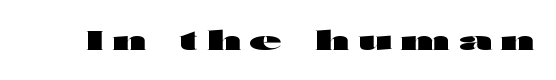
Honestly, there is no underline to notice here at all. Ordinary non-slanted type is in use. The letters are bold, with thick, heavy strokes. Short note: letters widely spaced.
